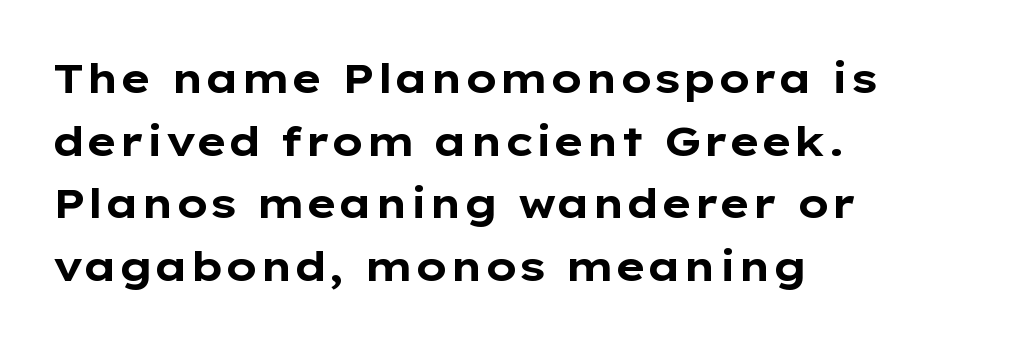
The space between consecutive lines is moderate. Unlike italic type, these characters show no tilt at all. Weight check: bold — yes, fully. A classic flush-left, rag-right setting is used for this passage.
